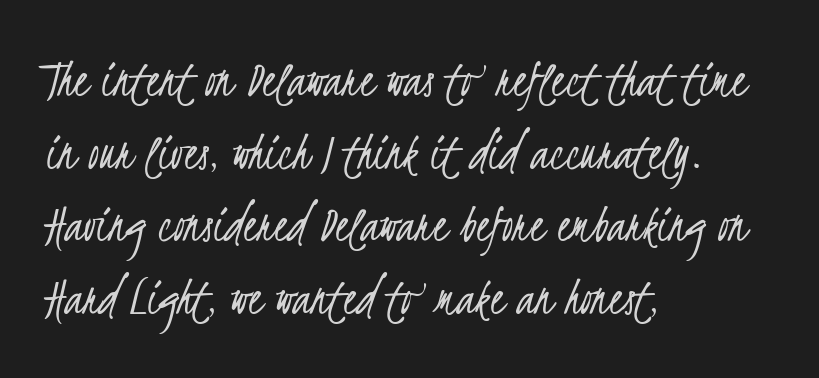
The image shows 55 px light, condensed sans-serif type; set left-aligned, normal line spacing (1.32x), normal letter spacing, not underlined; low stroke contrast and a small x-height.
